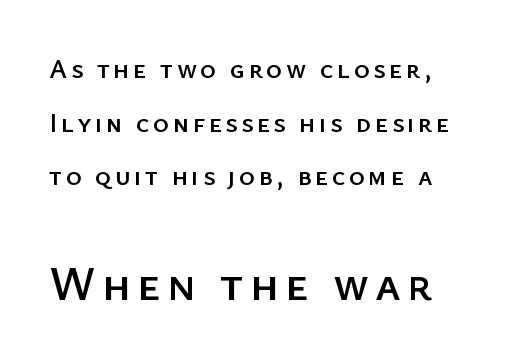
A typesetter would call this proportional, since set widths differ per character. Which chunk is bigger? The second one — the bottom block dwarfs the top. Rendered with straight, roman letterforms. All the whitespace from short lines collects on the right. Honestly, the rows look like they've been pulled way apart.
